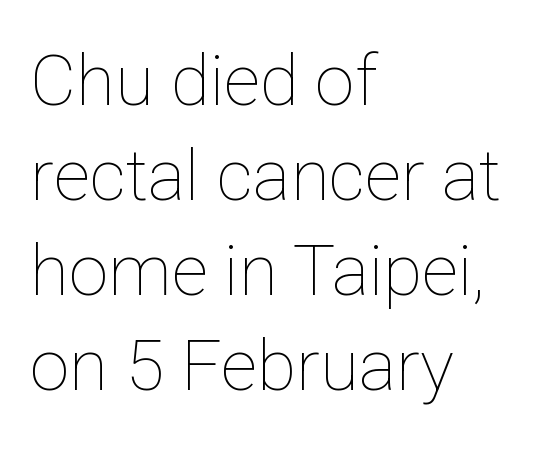
The image shows 71 px thin type, upright; set left-aligned, normal line spacing (1.34x), normal letter spacing, not underlined; low stroke contrast and a medium x-height.
